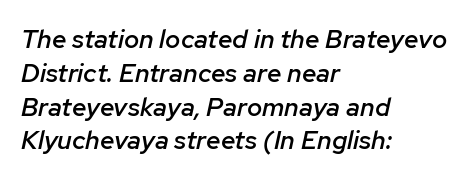
The image shows 26 px text type, italic (leaning right); set left-aligned, normal line spacing (1.3x), normal letter spacing, not underlined.
